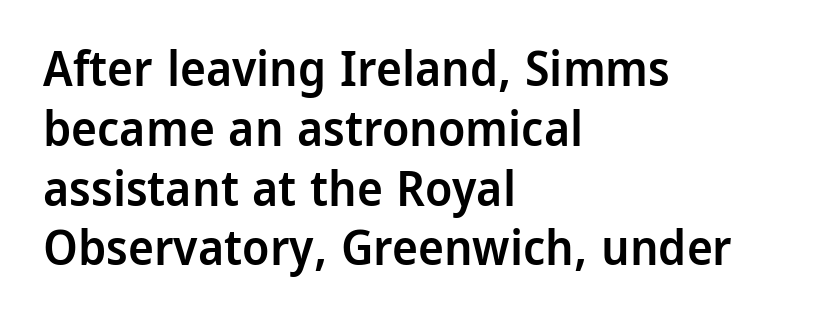
Q: Is the text bold? A: Semi-bold.
Q: Is the text italic (slanted)? A: No, it is upright.
Q: Is the typeface a serif or a sans-serif typeface? A: Sans-serif.
Q: Is the text underlined? A: No.
Q: How is the paragraph aligned? A: Left-aligned.
Q: Is the spacing between letters normal or unusually wide? A: Normal.
Q: Width (condensed, normal, or wide)? A: Normal.
Q: Stroke contrast? A: Low.
Q: x-height? A: Medium.
Q: Monospaced? A: No.
